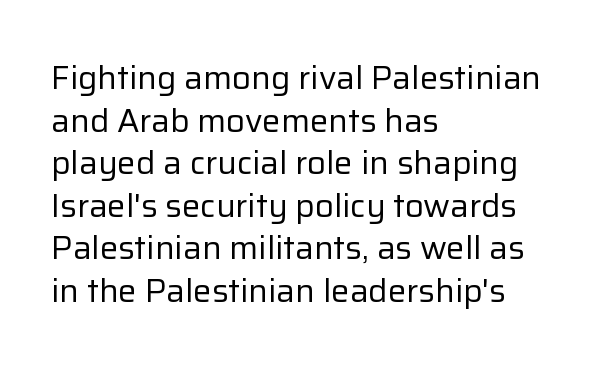
{"serif": "no", "italic": "no", "bold": "no", "weight": "regular", "width": "normal", "stroke_contrast": "low", "x_height": "medium", "monospaced": "no", "underline": "no", "align": "left", "line_spacing": "normal", "line_spacing_ratio": 1.29, "letter_spacing": "normal", "letter_spacing_em": 0.0, "glyph_px": 33}
